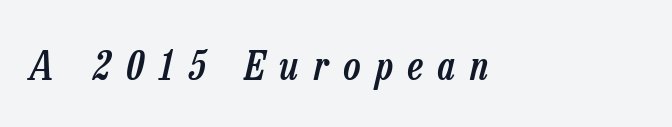
Q: Is the text bold? A: Semi-bold.
Q: Is the text italic (slanted)? A: Yes, it leans right by about 13 degrees.
Q: Is the text underlined? A: No.
Q: How is the paragraph aligned? A: Left-aligned.
Q: Is the spacing between letters normal or unusually wide? A: Unusually wide.
Q: Width (condensed, normal, or wide)? A: Condensed.
Q: Stroke contrast? A: Low.
Q: x-height? A: Medium.
Q: Monospaced? A: No.
